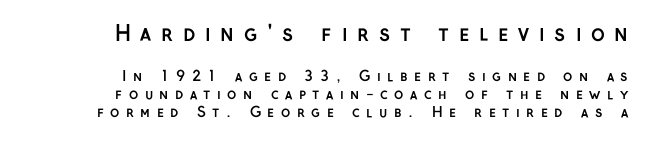
Q: Is the text bold? A: Yes.
Q: Is the text italic (slanted)? A: No, it is upright.
Q: Is the text underlined? A: No.
Q: How is the paragraph aligned? A: Right-aligned.
Q: Is the spacing between letters normal or unusually wide? A: Unusually wide.
Q: Is the spacing between lines tight, normal or loose? A: Normal.
Q: Which block of text is set in a larger size, the first (top) or the second (bottom)? A: The first (top) one.
